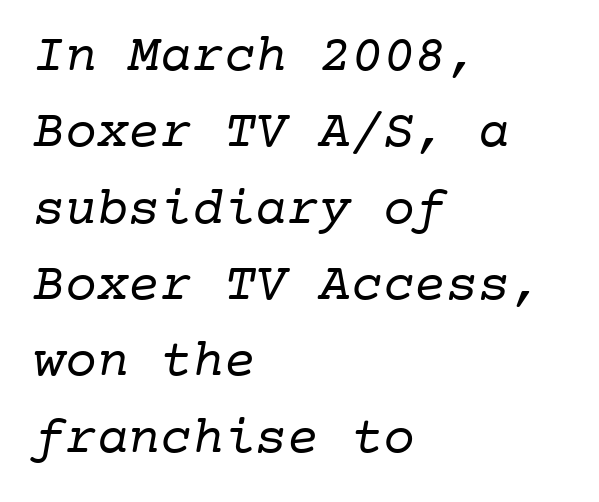
Students, note that the glyphs here touch the page at normal intervals. The passage shown is not bold in any degree. Leftover space on each line is placed entirely after the last word. The passage shown is typed in a monospace face where columns stay perfectly aligned.
